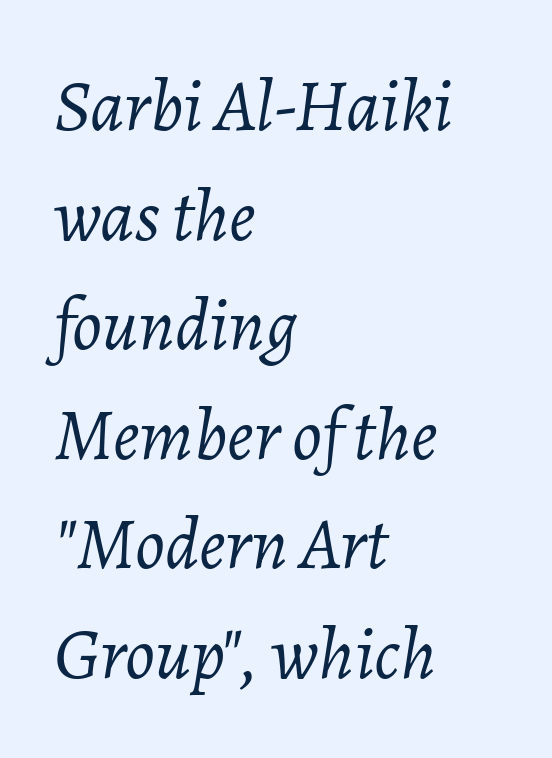
The image shows 74 px light type, italic (leaning right); set left-aligned, normal line spacing (1.48x), normal letter spacing, not underlined; low stroke contrast and a medium x-height.
